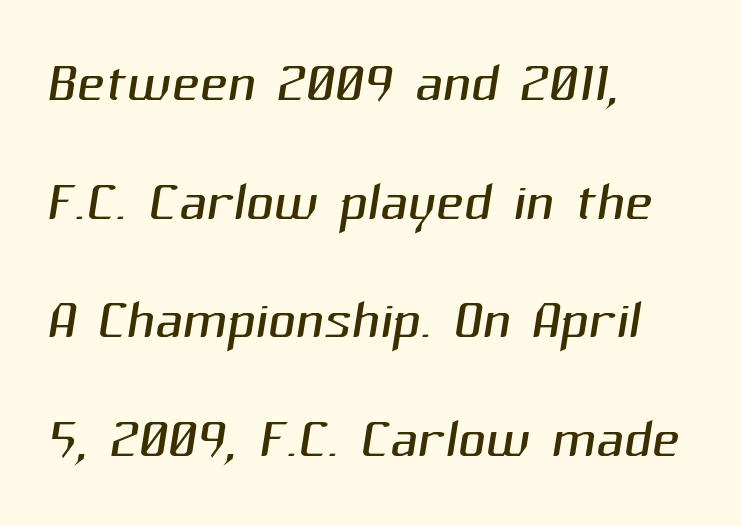
Q: Is the text bold? A: No.
Q: Is the typeface a serif or a sans-serif typeface? A: Sans-serif.
Q: Is the text underlined? A: No.
Q: How is the paragraph aligned? A: Left-aligned.
Q: Is the spacing between letters normal or unusually wide? A: Normal.
Q: Is the spacing between lines tight, normal or loose? A: Normal.
Q: Width (condensed, normal, or wide)? A: Normal.
Q: Stroke contrast? A: Medium.
Q: x-height? A: Medium.
Q: Monospaced? A: No.
